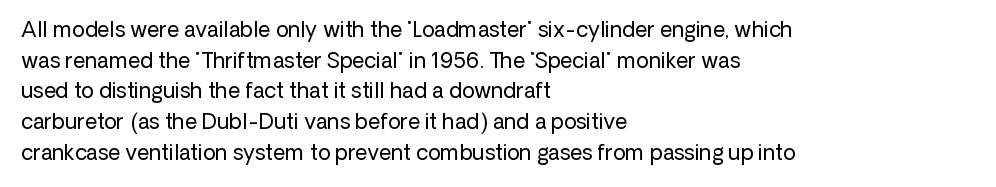
{"italic": "no", "bold": "no", "underline": "no", "align": "left", "line_spacing": "normal", "line_spacing_ratio": 1.46, "letter_spacing": "normal", "letter_spacing_em": 0.0, "glyph_px": 21}
